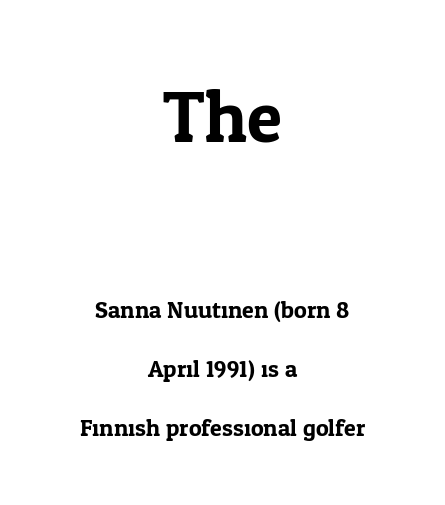
Q: Is the text italic (slanted)? A: No, it is upright.
Q: Is the typeface a serif or a sans-serif typeface? A: Serif.
Q: Is the text underlined? A: No.
Q: How is the paragraph aligned? A: Centered.
Q: Is the spacing between letters normal or unusually wide? A: Normal.
Q: Is the spacing between lines tight, normal or loose? A: Loose.
Q: Which block of text is set in a larger size, the first (top) or the second (bottom)? A: The first (top) one.
Q: Width (condensed, normal, or wide)? A: Normal.
Q: Stroke contrast? A: Low.
Q: x-height? A: Medium.
Q: Monospaced? A: No.
